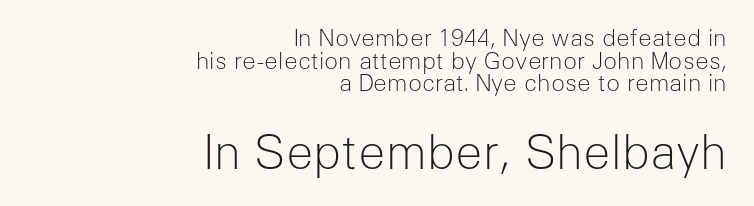
{"serif": "no", "italic": "no", "bold": "no", "weight": "light", "width": "normal", "stroke_contrast": "low", "x_height": "medium", "monospaced": "no", "underline": "no", "align": "right", "line_spacing": "tight", "line_spacing_ratio": 0.98, "letter_spacing": "normal", "letter_spacing_em": 0.0, "larger_block": "second", "size_ratio": 2.0, "glyph_px": 46}
